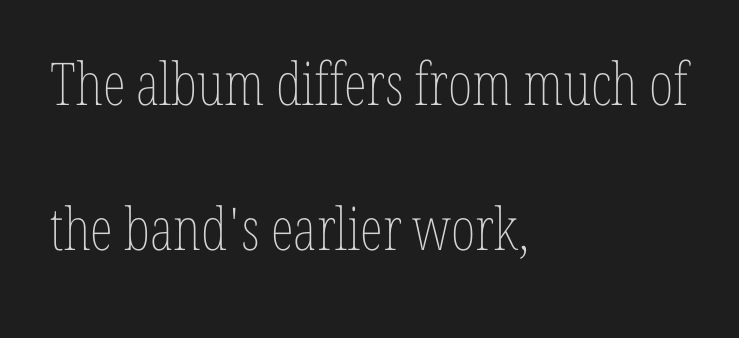
{"italic": "no", "bold": "no", "weight": "thin", "width": "condensed", "stroke_contrast": "low", "x_height": "medium", "monospaced": "no", "underline": "no", "align": "left", "line_spacing": "loose", "line_spacing_ratio": 2.46, "letter_spacing": "normal", "letter_spacing_em": 0.0, "glyph_px": 59}
